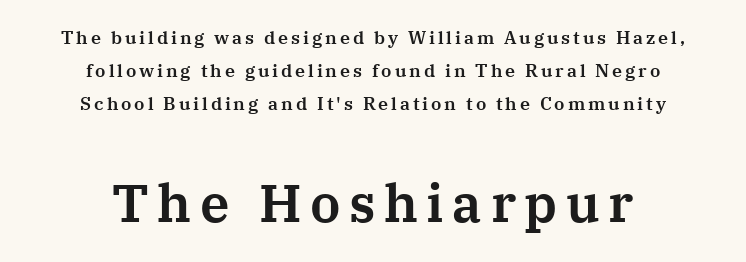
{"serif": "yes", "italic": "no", "width": "normal", "stroke_contrast": "medium", "x_height": "medium", "monospaced": "no", "underline": "no", "align": "center", "line_spacing_ratio": 1.84, "larger_block": "second", "size_ratio": 2.94, "glyph_px": 53}
